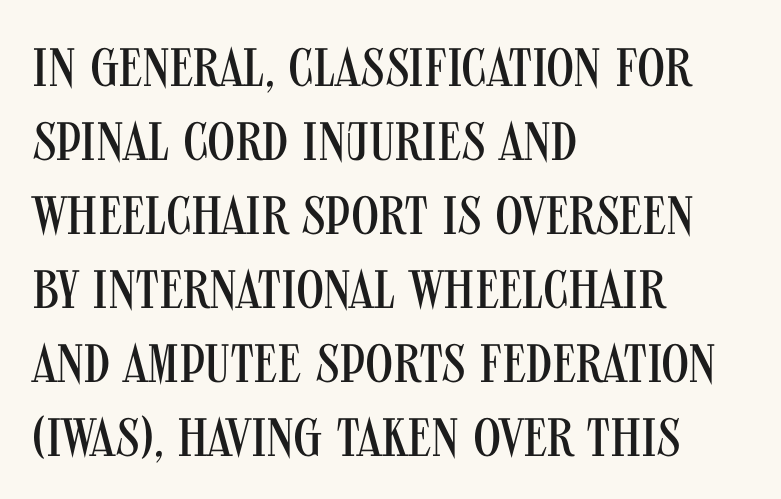
The image shows 54 px regular-weight, condensed sans-serif type, upright; set left-aligned, normal line spacing (1.37x), normal letter spacing, not underlined; medium stroke contrast and a large x-height.
